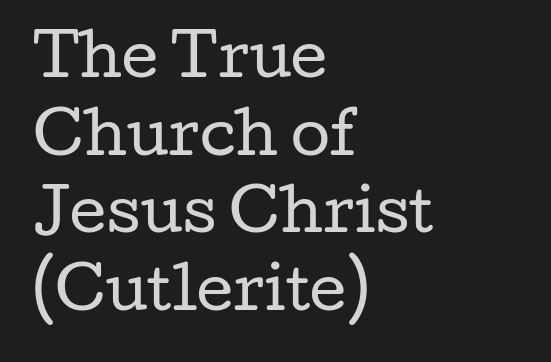
Baseline-to-baseline distance is the conventional proportion of letter height. Examine the stroke ends and you'll spot serifs. The lines are quadded left. Here the designer chose a conventional face with non-uniform glyph widths. Plain, unruled lines of type.
